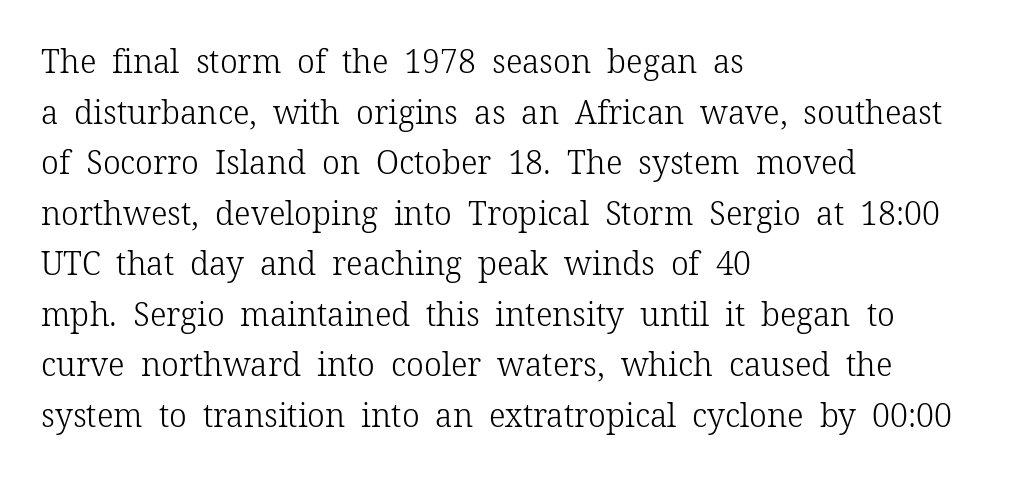
Q: Is the text bold? A: No.
Q: Is the text italic (slanted)? A: No, it is upright.
Q: Is the typeface a serif or a sans-serif typeface? A: Serif.
Q: Is the text underlined? A: No.
Q: How is the paragraph aligned? A: Left-aligned.
Q: Is the spacing between letters normal or unusually wide? A: Normal.
Q: Is the spacing between lines tight, normal or loose? A: Normal.
Q: Width (condensed, normal, or wide)? A: Normal.
Q: Stroke contrast? A: Low.
Q: x-height? A: Medium.
Q: Monospaced? A: No.
